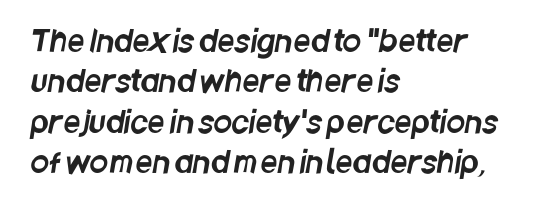
The image shows 30 px condensed sans-serif type; set left-aligned, normal line spacing (1.35x), normal letter spacing, not underlined; low stroke contrast and a large x-height.
